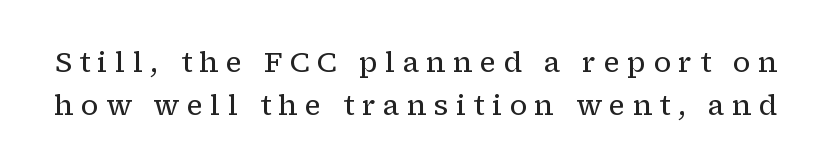
The image shows 29 px regular-weight serif type, upright; set normal line spacing (1.49x), unusually wide letter spacing (+0.25 em), not underlined; low stroke contrast and a medium x-height.
